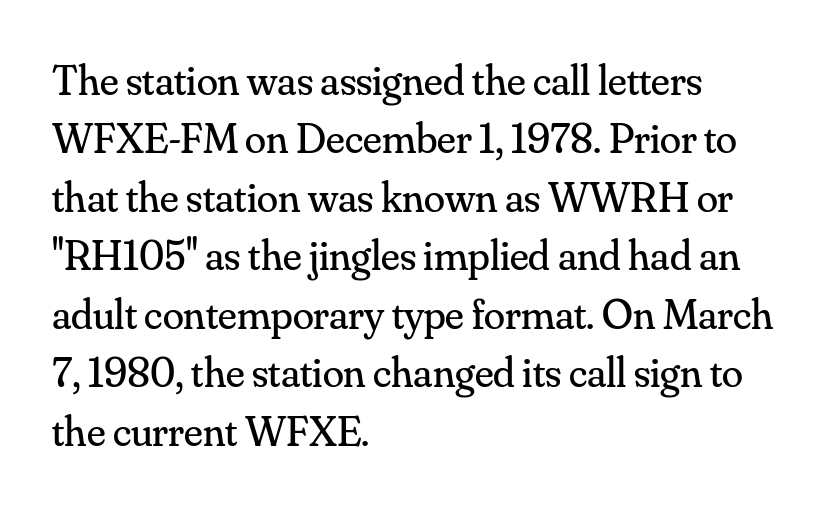
Q: Is the text bold? A: No.
Q: Is the text italic (slanted)? A: No, it is upright.
Q: Is the typeface a serif or a sans-serif typeface? A: Serif.
Q: Is the text underlined? A: No.
Q: How is the paragraph aligned? A: Left-aligned.
Q: Is the spacing between letters normal or unusually wide? A: Normal.
Q: Is the spacing between lines tight, normal or loose? A: Normal.
Q: Width (condensed, normal, or wide)? A: Normal.
Q: Stroke contrast? A: Medium.
Q: x-height? A: Small.
Q: Monospaced? A: No.
